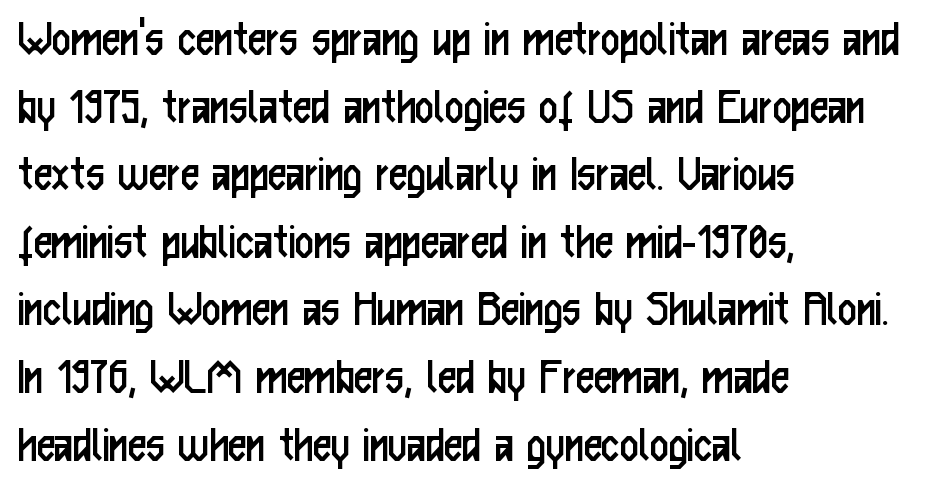
{"serif": "no", "italic": "no", "bold": "no", "weight": "regular", "width": "condensed", "stroke_contrast": "low", "x_height": "medium", "monospaced": "no", "underline": "no", "align": "left", "line_spacing": "normal", "line_spacing_ratio": 1.3, "letter_spacing": "normal", "letter_spacing_em": 0.0, "glyph_px": 52}
